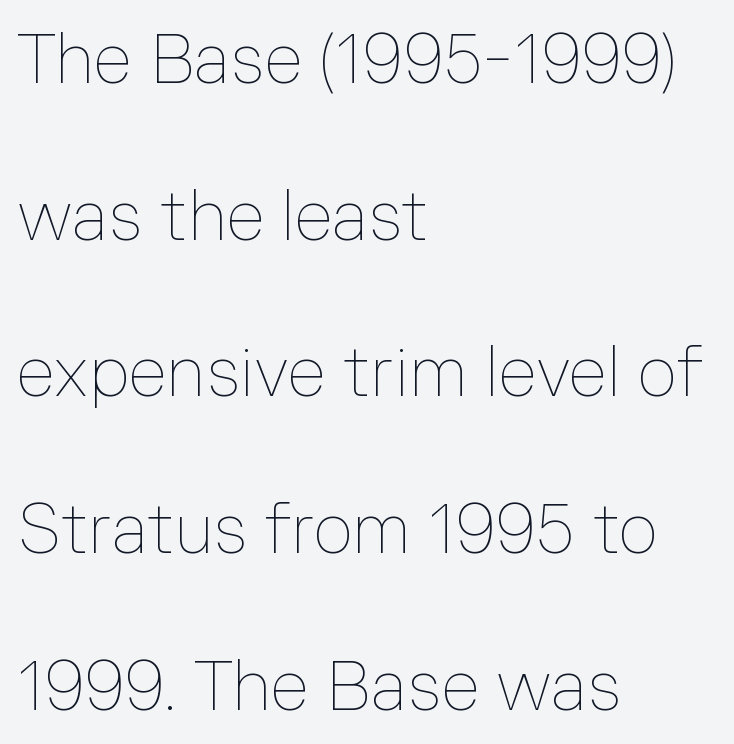
The image shows 69 px thin type, upright; set left-aligned, loose line spacing (2.27x), normal letter spacing, not underlined; low stroke contrast and a medium x-height.
